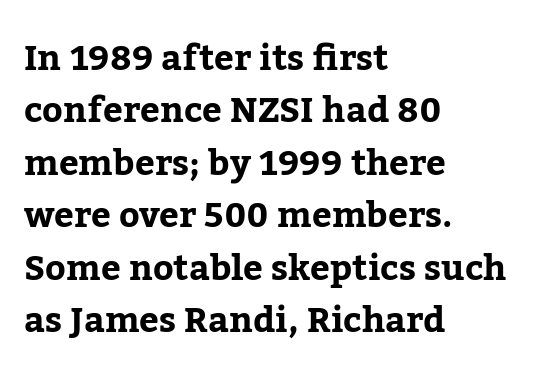
{"serif": "yes", "italic": "no", "bold": "yes", "weight": "bold", "width": "normal", "stroke_contrast": "low", "x_height": "medium", "monospaced": "no", "underline": "no", "align": "left", "line_spacing": "normal", "line_spacing_ratio": 1.5, "letter_spacing": "normal", "letter_spacing_em": 0.0, "glyph_px": 35}
